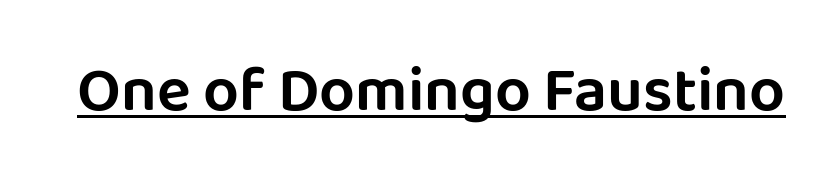
The image shows 63 px sans-serif type, upright; set normal letter spacing, underlined; low stroke contrast and a large x-height.
